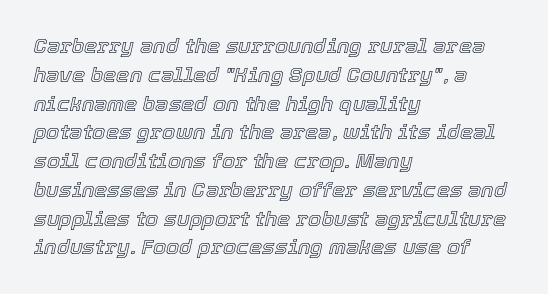
In terms of leading, this rendering sits right in the middle. Is the block centered? No — it sits flush against the left margin. When letters slant like this, we call the style italic. The gaps between neighbouring characters are ordinary and unremarkable. Letters rest on an invisible, unmarked baseline.
